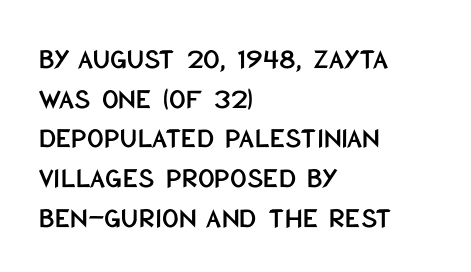
The typeface chosen for these lines omits serifs. Vertical spacing — default. Descender tails drop into unmarked territory. This rendering uses left alignment, leaving the right contour irregular. Observe the ordinary spacing: letters are neighbours, not strangers.
